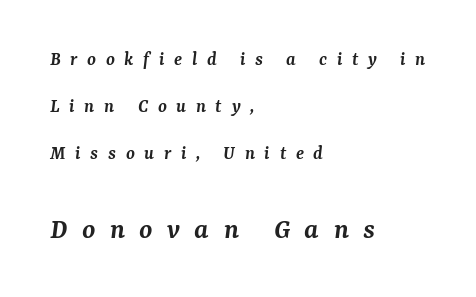
The designer went with a serif here, giving each stem small feet. The rendering uses a semibold face; strokes are thickened but not to full bold. The face used here appears at its bigger size in the lower chunk. Proportional: the letters do not fall into vertical columns.
